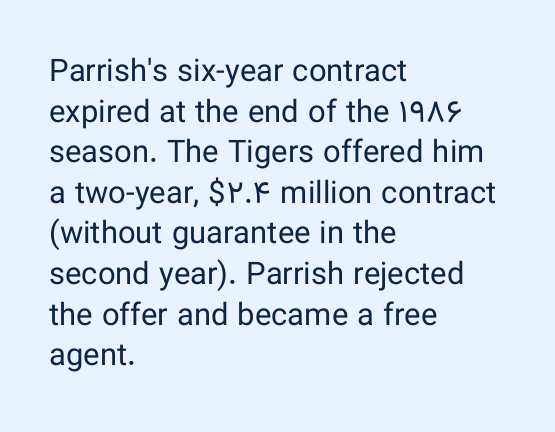
Q: Is the text bold? A: No.
Q: Is the text italic (slanted)? A: No, it is upright.
Q: Is the typeface a serif or a sans-serif typeface? A: Sans-serif.
Q: Is the text underlined? A: No.
Q: How is the paragraph aligned? A: Left-aligned.
Q: Is the spacing between letters normal or unusually wide? A: Normal.
Q: Is the spacing between lines tight, normal or loose? A: Normal.
Q: Width (condensed, normal, or wide)? A: Normal.
Q: Stroke contrast? A: Low.
Q: x-height? A: Medium.
Q: Monospaced? A: No.
